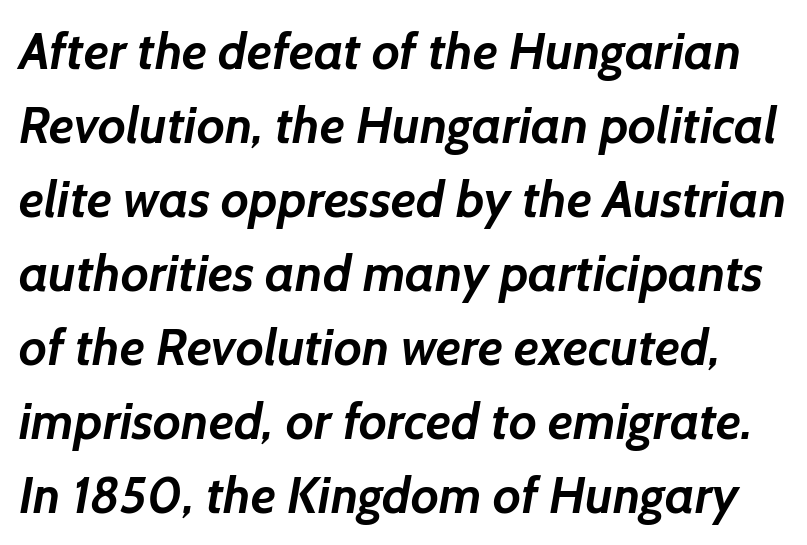
The image shows 51 px semibold sans-serif type; set normal line spacing (1.45x), normal letter spacing, not underlined; low stroke contrast and a medium x-height.
